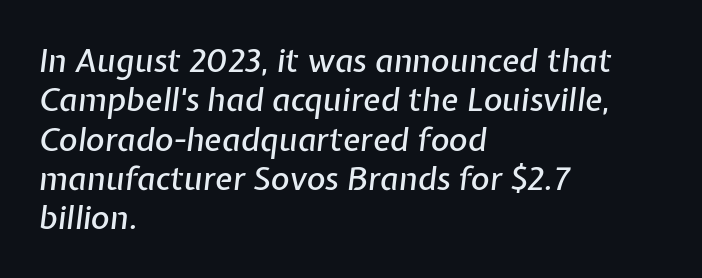
The image shows 32 px text type, italic (leaning right); set left-aligned, line spacing 1.23x, normal letter spacing, not underlined; low stroke contrast and a medium x-height.
